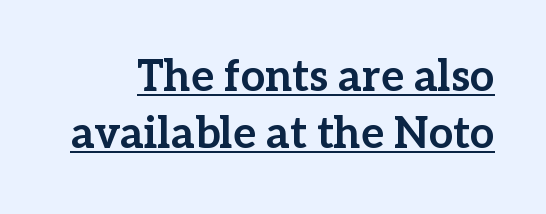
Each new line begins a customary step beneath the previous one. Words appear dense and cohesive because spacing is normal. The type sits square on the baseline with zero lean. Quick note: underline on.
